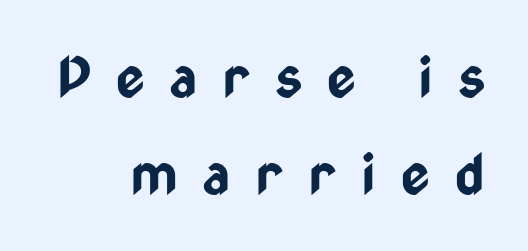
Q: Is the text bold? A: Yes.
Q: Is the text italic (slanted)? A: No, it is upright.
Q: Is the typeface a serif or a sans-serif typeface? A: Sans-serif.
Q: Is the text underlined? A: No.
Q: How is the paragraph aligned? A: Right-aligned.
Q: Is the spacing between letters normal or unusually wide? A: Unusually wide.
Q: Width (condensed, normal, or wide)? A: Condensed.
Q: Stroke contrast? A: Low.
Q: x-height? A: Medium.
Q: Monospaced? A: No.
